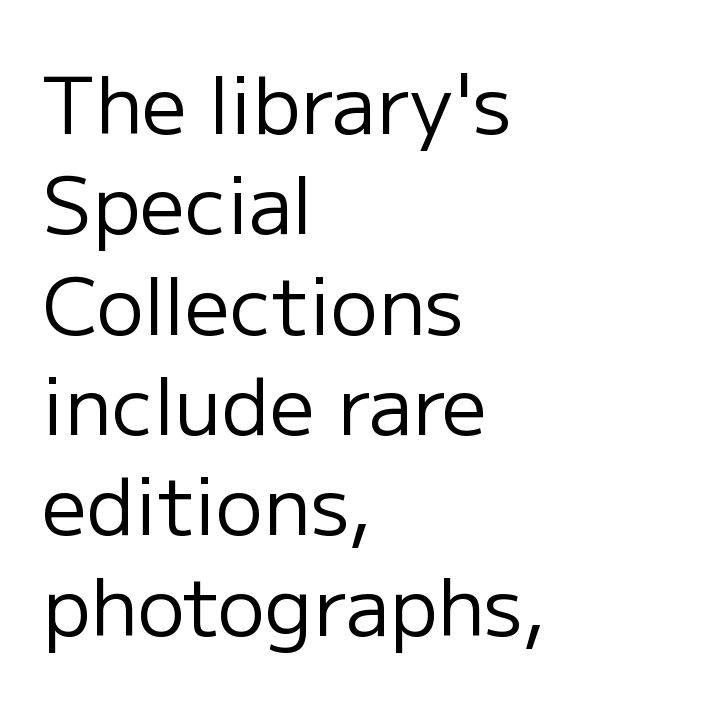
{"serif": "no", "italic": "no", "bold": "no", "weight": "regular", "width": "normal", "stroke_contrast": "low", "x_height": "medium", "monospaced": "no", "underline": "no", "align": "left", "line_spacing": "normal", "line_spacing_ratio": 1.27, "letter_spacing": "normal", "letter_spacing_em": 0.0, "glyph_px": 79}
